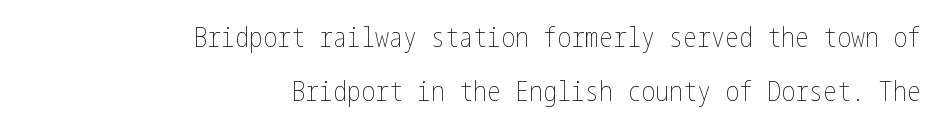
Q: Is the text bold? A: No.
Q: Is the text italic (slanted)? A: No, it is upright.
Q: Is the text underlined? A: No.
Q: How is the paragraph aligned? A: Right-aligned.
Q: Is the spacing between letters normal or unusually wide? A: Normal.
Q: Is the spacing between lines tight, normal or loose? A: Loose.
Q: Width (condensed, normal, or wide)? A: Condensed.
Q: Stroke contrast? A: Low.
Q: x-height? A: Medium.
